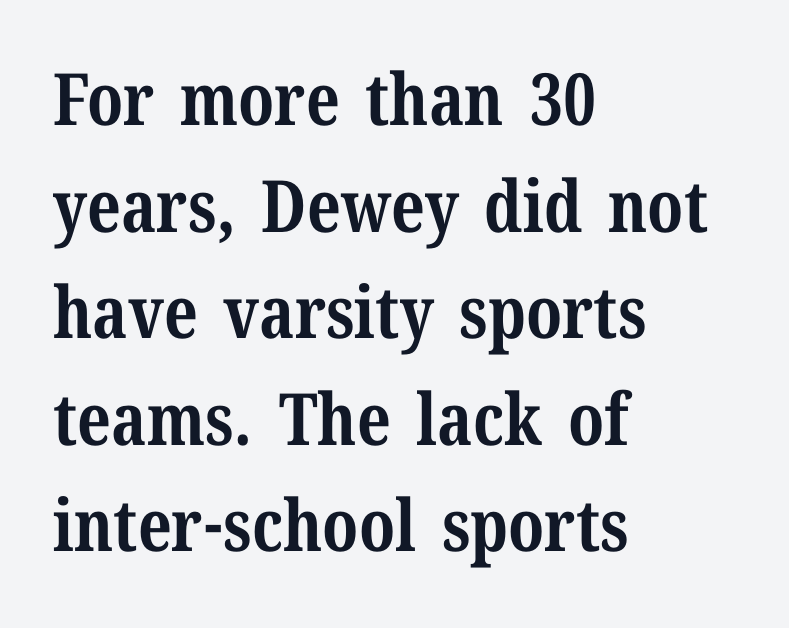
These lines were composed using upright roman letters. Nobody drew a line under any word here. Caption: multi-line text, flush left, ragged right. You could not count columns in this text — the font is proportionally spaced.
